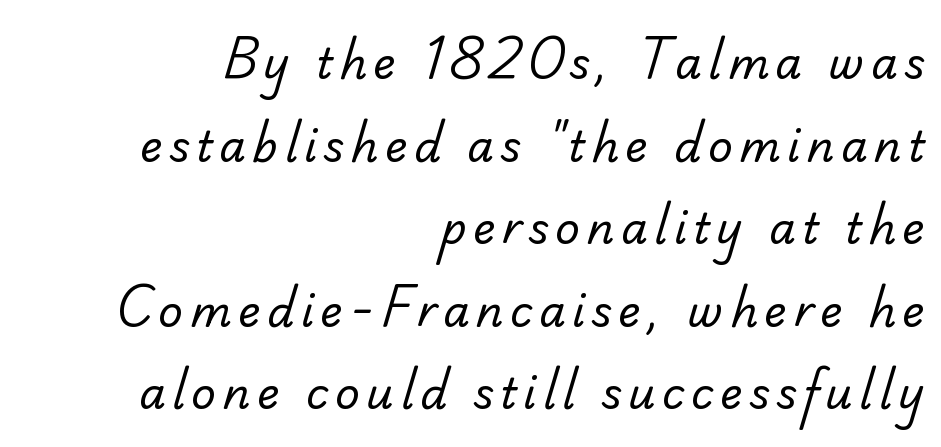
The image shows 43 px regular-weight sans-serif type; set right-aligned, loose line spacing (1.92x), not underlined; low stroke contrast and a small x-height.
